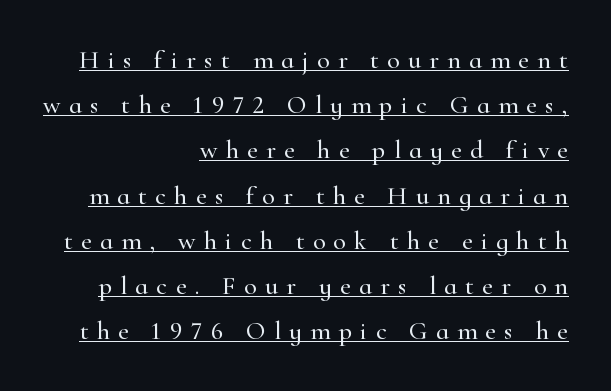
{"italic": "no", "underline": "yes", "align": "right", "line_spacing_ratio": 1.74, "letter_spacing": "wide", "letter_spacing_em": 0.32, "glyph_px": 26}
